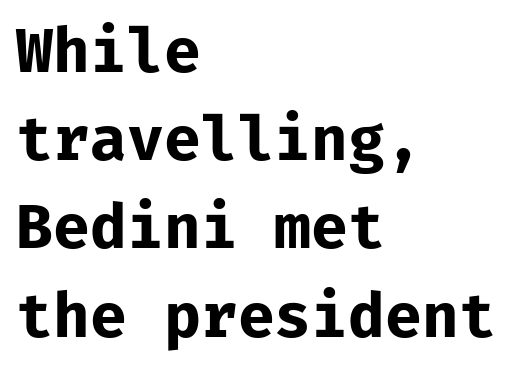
The image shows 60 px bold sans-serif type, upright; set left-aligned, normal line spacing (1.47x), normal letter spacing, not underlined; low stroke contrast and a medium x-height.
